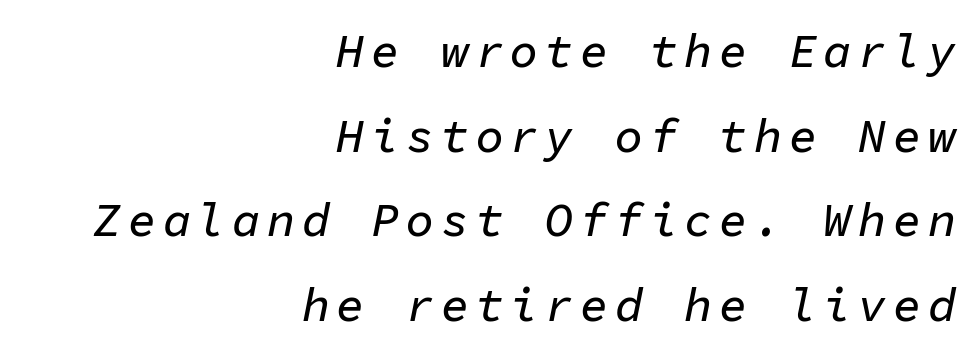
The image shows 47 px text type, italic (leaning right), monospaced; set right-aligned, line spacing 1.8x, not underlined; low stroke contrast and a medium x-height.
